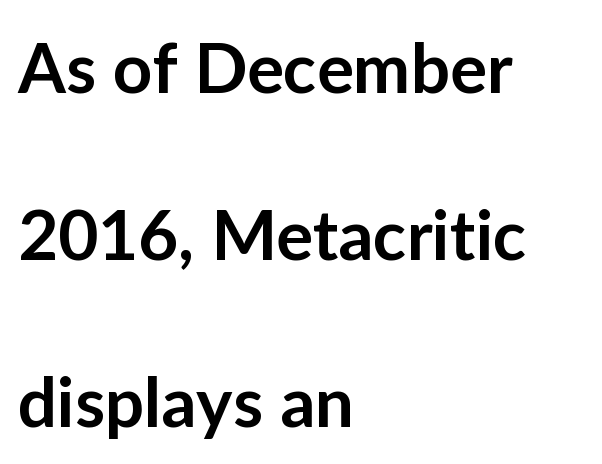
Rows of type keep a wide berth in the vertical direction. Check under the words: just untouched page. The font's upright variant was chosen for this text. Do the characters align in a grid? No, the font is proportional. Tracking here is standard; glyphs follow each other at the usual distance. Weight check: semibold — heavier than regular, not quite bold.
